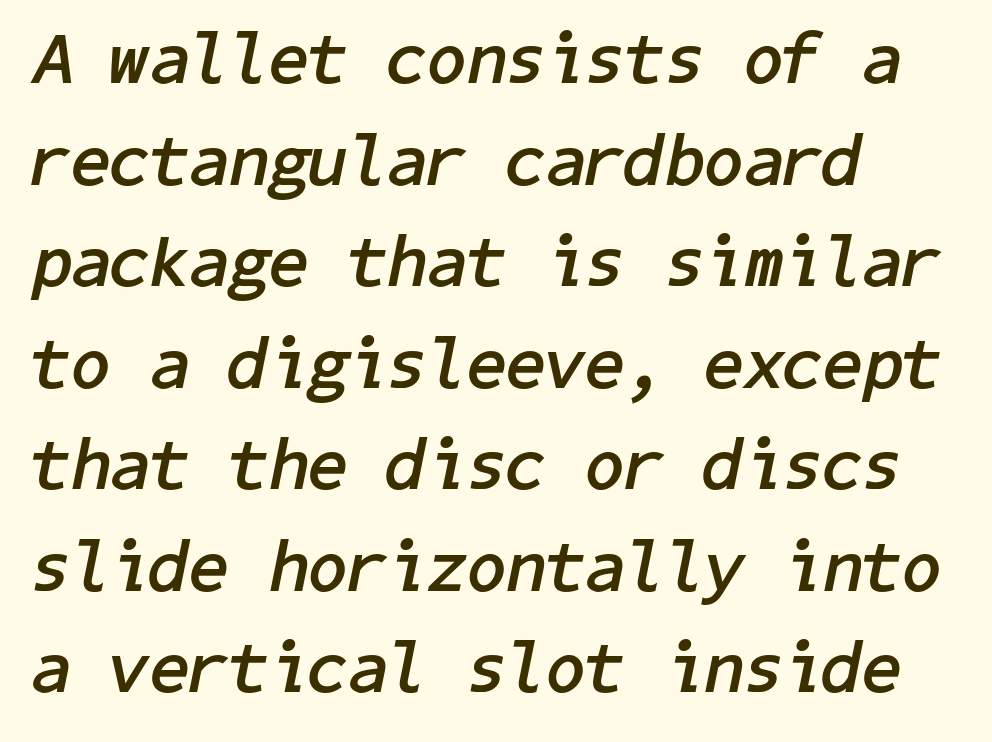
The image shows 72 px semibold type, italic (leaning right); set left-aligned, normal line spacing (1.41x), normal letter spacing, not underlined; low stroke contrast and a medium x-height.
